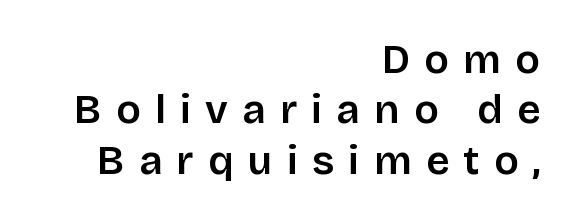
Q: Is the text italic (slanted)? A: No, it is upright.
Q: Is the typeface a serif or a sans-serif typeface? A: Sans-serif.
Q: Is the text underlined? A: No.
Q: How is the paragraph aligned? A: Right-aligned.
Q: Is the spacing between letters normal or unusually wide? A: Unusually wide.
Q: Width (condensed, normal, or wide)? A: Normal.
Q: Stroke contrast? A: Low.
Q: x-height? A: Large.
Q: Monospaced? A: No.
